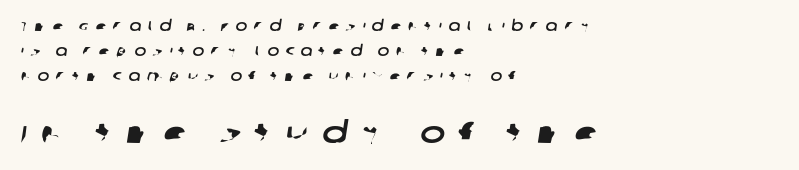
Q: Is the typeface a serif or a sans-serif typeface? A: Sans-serif.
Q: Is the text underlined? A: No.
Q: How is the paragraph aligned? A: Left-aligned.
Q: Is the spacing between letters normal or unusually wide? A: Unusually wide.
Q: Which block of text is set in a larger size, the first (top) or the second (bottom)? A: The second (bottom) one.
Q: Width (condensed, normal, or wide)? A: Wide.
Q: Stroke contrast? A: Low.
Q: x-height? A: Large.
Q: Monospaced? A: No.
